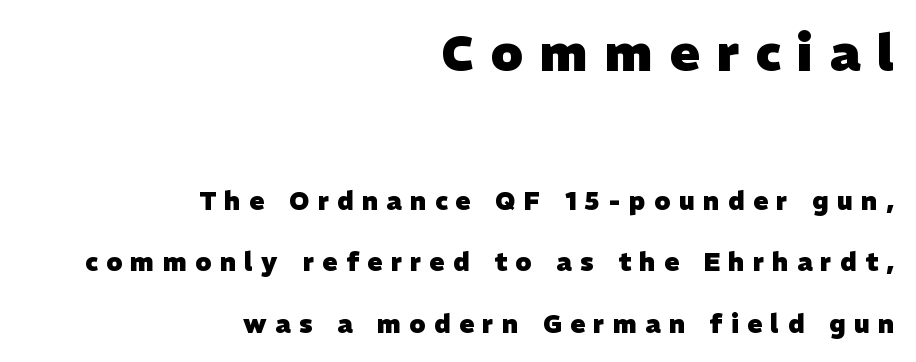
{"serif": "no", "bold": "yes", "weight": "heavy", "width": "normal", "stroke_contrast": "low", "x_height": "medium", "monospaced": "no", "underline": "no", "align": "right", "line_spacing": "loose", "line_spacing_ratio": 2.46, "letter_spacing": "wide", "letter_spacing_em": 0.34, "larger_block": "first", "size_ratio": 2.0, "glyph_px": 50}
